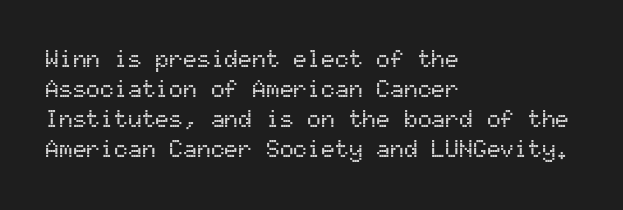
{"italic": "no", "underline": "no", "align": "left", "line_spacing": "normal", "line_spacing_ratio": 1.3, "letter_spacing": "normal", "letter_spacing_em": 0.0, "glyph_px": 23}
